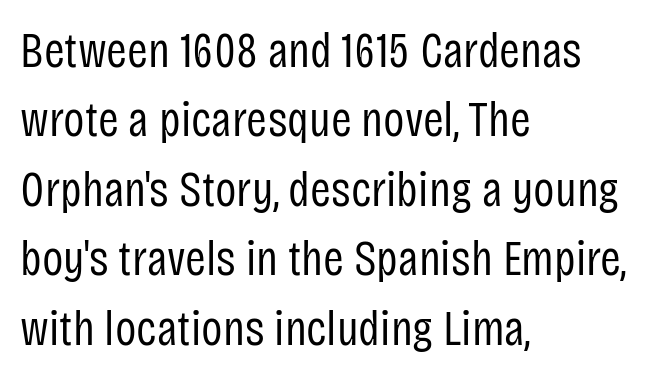
{"serif": "no", "italic": "no", "bold": "no", "weight": "regular", "width": "condensed", "stroke_contrast": "low", "x_height": "large", "monospaced": "no", "underline": "no", "align": "left", "line_spacing": "normal", "line_spacing_ratio": 1.39, "letter_spacing": "normal", "letter_spacing_em": 0.0, "glyph_px": 50}
